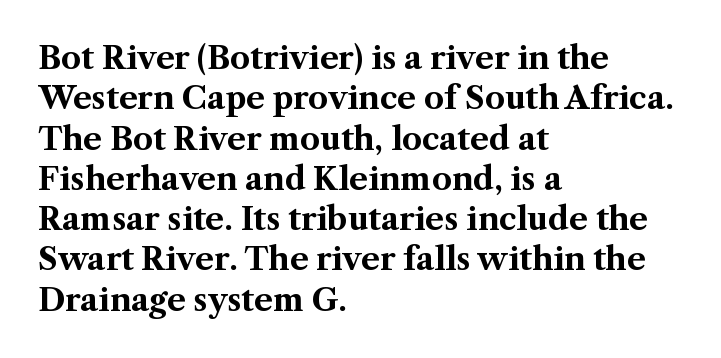
Here the glyphs are tracked normally, forming tight word shapes. The glyphs in this specimen are seriffed. Varying glyph widths throughout — classic text-font behaviour. Line beginnings align vertically; line endings do not. Anything drawn beneath the words? Only blank space. When letters stand straight like this, we call the style roman or upright.
